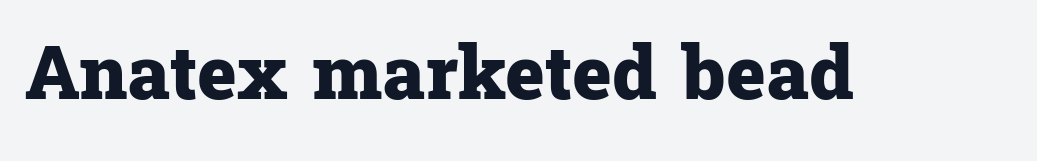
{"serif": "yes", "italic": "no", "bold": "yes", "weight": "heavy", "width": "normal", "stroke_contrast": "low", "x_height": "medium", "monospaced": "no", "underline": "no", "letter_spacing": "normal", "letter_spacing_em": 0.0, "glyph_px": 75}
